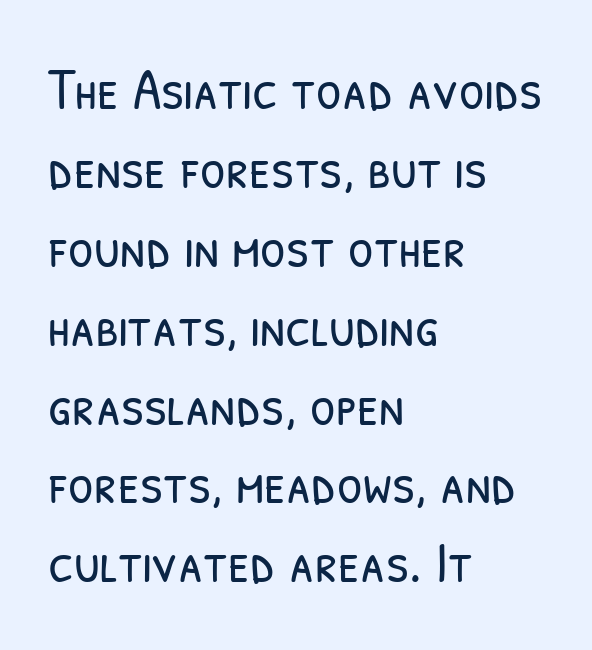
The image shows 58 px light, condensed sans-serif type; set left-aligned, normal line spacing (1.36x), normal letter spacing, not underlined; low stroke contrast and a medium x-height.
